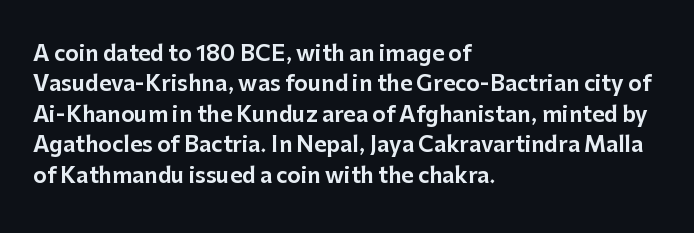
The image shows 21 px text type, upright; set left-aligned, normal line spacing (1.45x), normal letter spacing, not underlined.
